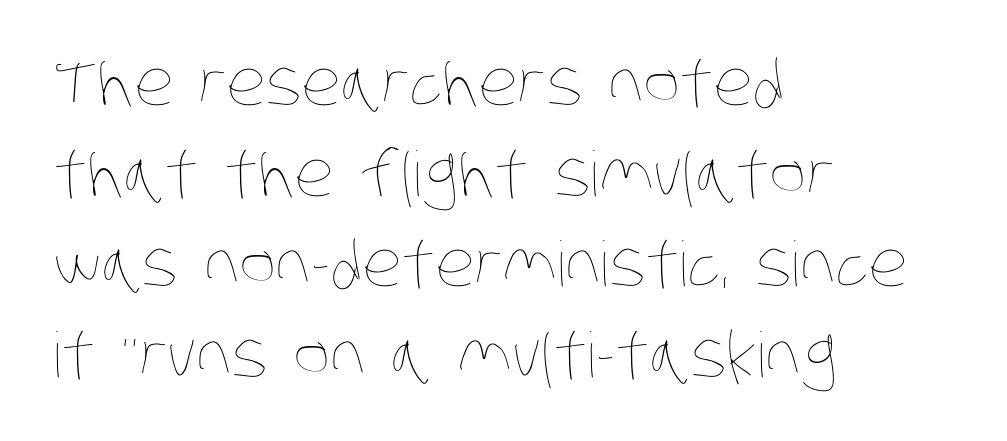
{"bold": "no", "weight": "thin", "width": "condensed", "stroke_contrast": "low", "x_height": "large", "monospaced": "no", "underline": "no", "align": "left", "line_spacing": "normal", "line_spacing_ratio": 1.46, "letter_spacing": "normal", "letter_spacing_em": 0.0, "glyph_px": 62}
